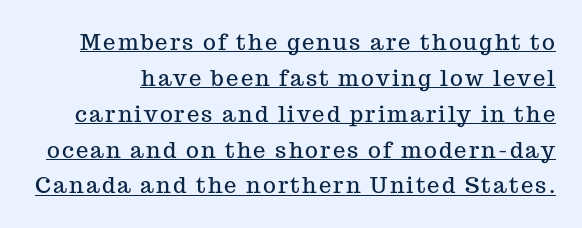
{"italic": "no", "underline": "yes", "line_spacing": "normal", "line_spacing_ratio": 1.63, "glyph_px": 22}
